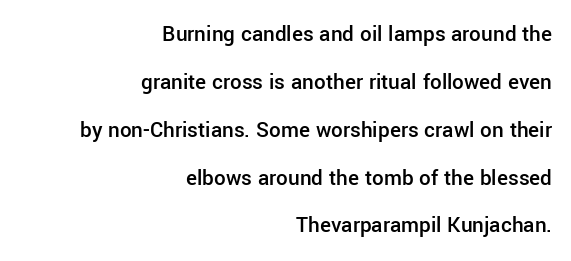
{"italic": "no", "bold": "semi", "underline": "no", "align": "right", "line_spacing": "loose", "line_spacing_ratio": 2.08, "letter_spacing": "normal", "letter_spacing_em": 0.0, "glyph_px": 23}
